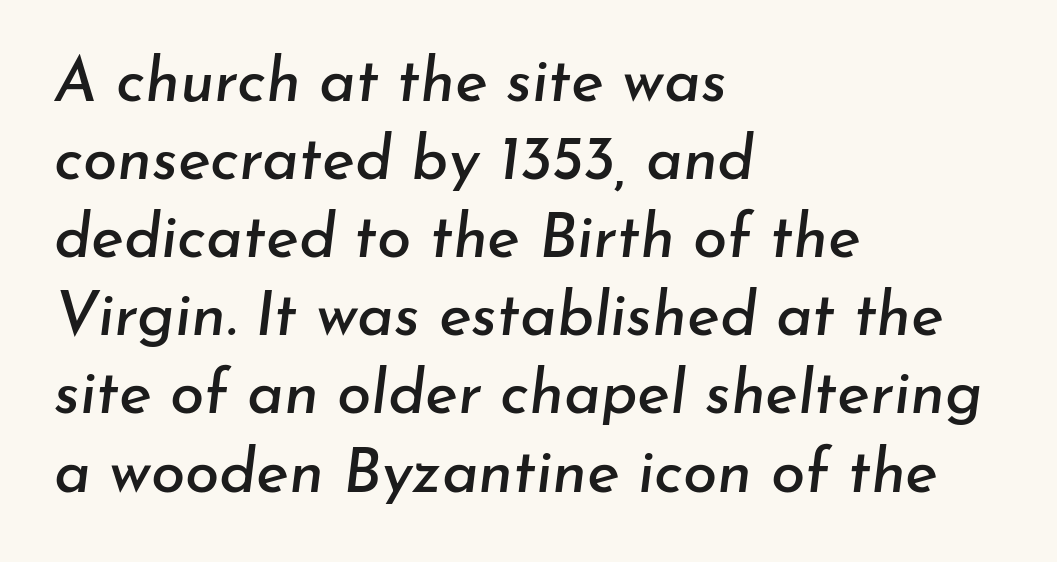
Students, note that the glyphs here touch the page at normal intervals. The whole block is typeset with a tilt. Teacher's note: observe the even left margin — that is flush-left alignment. Baseline-to-baseline distance is the conventional proportion of letter height.
